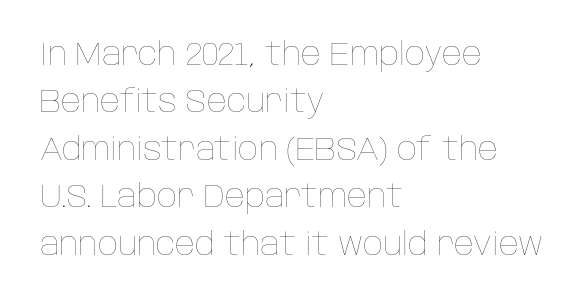
Q: Is the text bold? A: No.
Q: Is the text italic (slanted)? A: No, it is upright.
Q: Is the text underlined? A: No.
Q: How is the paragraph aligned? A: Left-aligned.
Q: Is the spacing between letters normal or unusually wide? A: Normal.
Q: Is the spacing between lines tight, normal or loose? A: Normal.
Q: Width (condensed, normal, or wide)? A: Normal.
Q: Stroke contrast? A: Low.
Q: x-height? A: Large.
Q: Monospaced? A: No.
